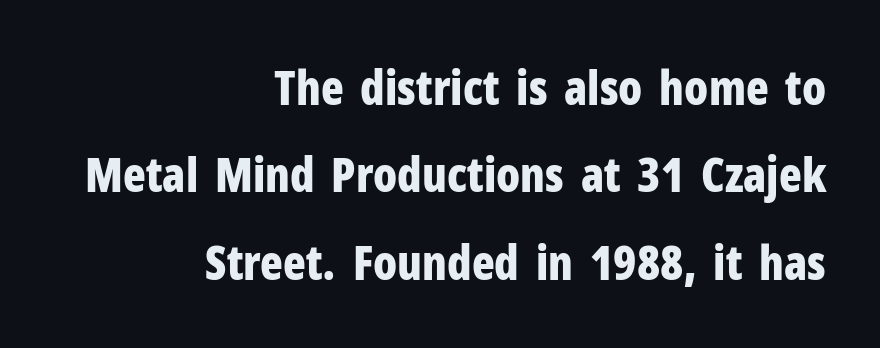
Serifs: no, the terminals of the letterforms are clean. Heft: maximum for text — a bold. Do the characters align in a grid? No, the font is proportional. A flush-right, rag-left setting is used for this passage. The glyphs are unaccompanied by any horizontal stroke below them. Italic: no, the glyphs are upright roman.
